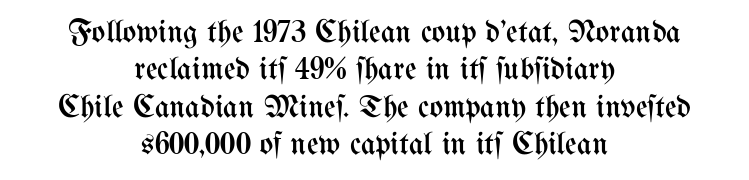
Words float on clear page, feet unadorned. It's the straight-up-and-down kind of type. No extra tracking has been applied to these lines. Think standard paragraph weight, or any step lighter than that.
